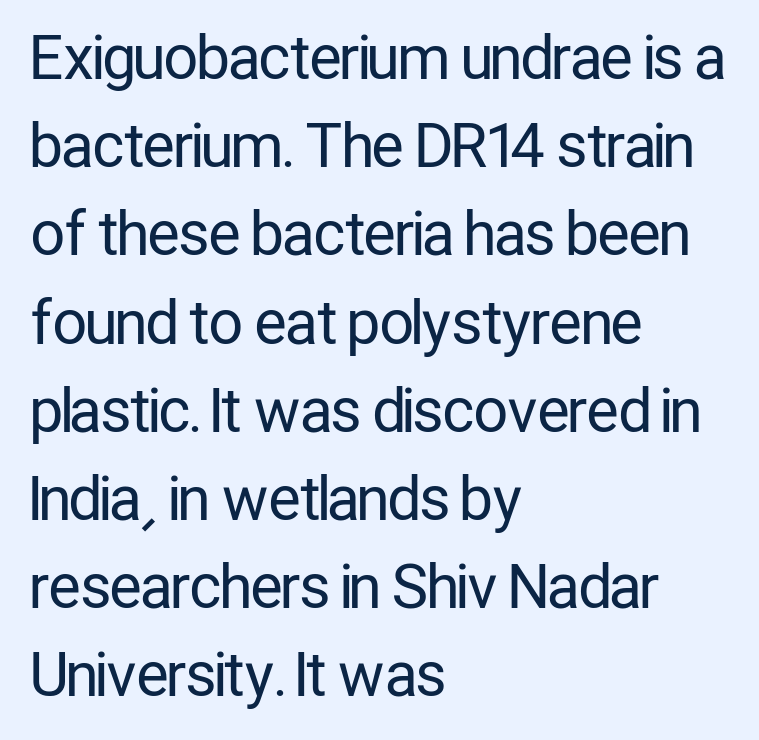
Q: Is the text bold? A: No.
Q: Is the text italic (slanted)? A: No, it is upright.
Q: Is the typeface a serif or a sans-serif typeface? A: Sans-serif.
Q: Is the text underlined? A: No.
Q: How is the paragraph aligned? A: Left-aligned.
Q: Is the spacing between letters normal or unusually wide? A: Normal.
Q: Is the spacing between lines tight, normal or loose? A: Normal.
Q: Width (condensed, normal, or wide)? A: Condensed.
Q: Stroke contrast? A: Low.
Q: x-height? A: Medium.
Q: Monospaced? A: No.
